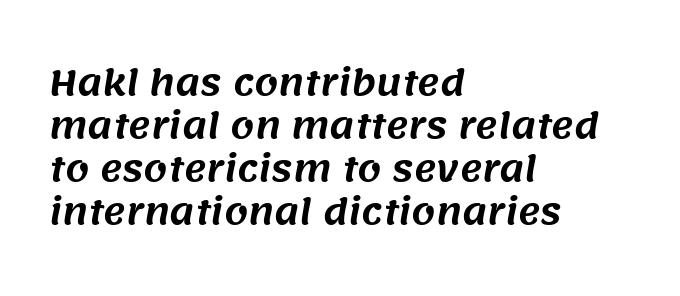
{"serif": "no", "width": "normal", "stroke_contrast": "medium", "x_height": "large", "monospaced": "no", "underline": "no", "align": "left", "line_spacing": "normal", "line_spacing_ratio": 1.26, "letter_spacing": "normal", "letter_spacing_em": 0.0, "glyph_px": 34}
